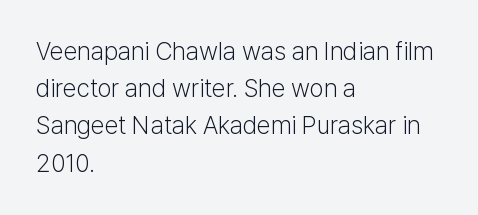
Each new line begins a customary step beneath the previous one. In CSS terms this would be text-align: left. Every character sits straight up, as roman type does. Inter-character spacing is left at the font's built-in metrics.
